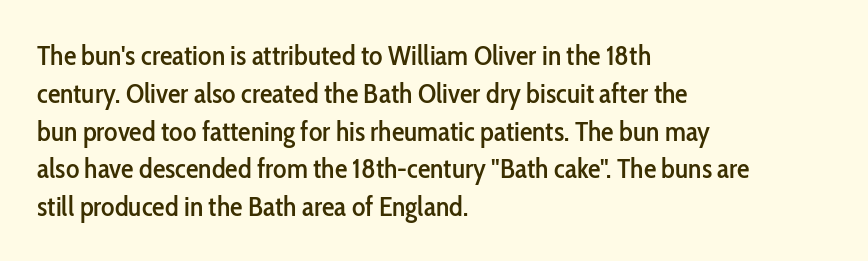
Q: Is the text italic (slanted)? A: No, it is upright.
Q: Is the typeface a serif or a sans-serif typeface? A: Sans-serif.
Q: Is the text underlined? A: No.
Q: How is the paragraph aligned? A: Left-aligned.
Q: Is the spacing between letters normal or unusually wide? A: Normal.
Q: Is the spacing between lines tight, normal or loose? A: Normal.
Q: Width (condensed, normal, or wide)? A: Condensed.
Q: Stroke contrast? A: Low.
Q: x-height? A: Medium.
Q: Monospaced? A: No.
